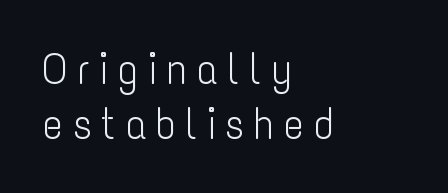
This rendering uses left alignment, leaving the right contour irregular. Letter spacing: wide. A roman cut, with each character standing at attention. A typesetter would call this proportional, since set widths differ per character.
